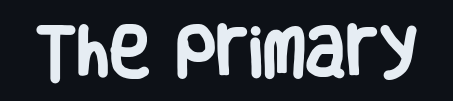
Q: Is the text bold? A: Yes.
Q: Is the text italic (slanted)? A: No, it is upright.
Q: Is the typeface a serif or a sans-serif typeface? A: Sans-serif.
Q: Is the text underlined? A: No.
Q: Is the spacing between letters normal or unusually wide? A: Normal.
Q: Width (condensed, normal, or wide)? A: Condensed.
Q: Stroke contrast? A: Low.
Q: x-height? A: Large.
Q: Monospaced? A: No.
